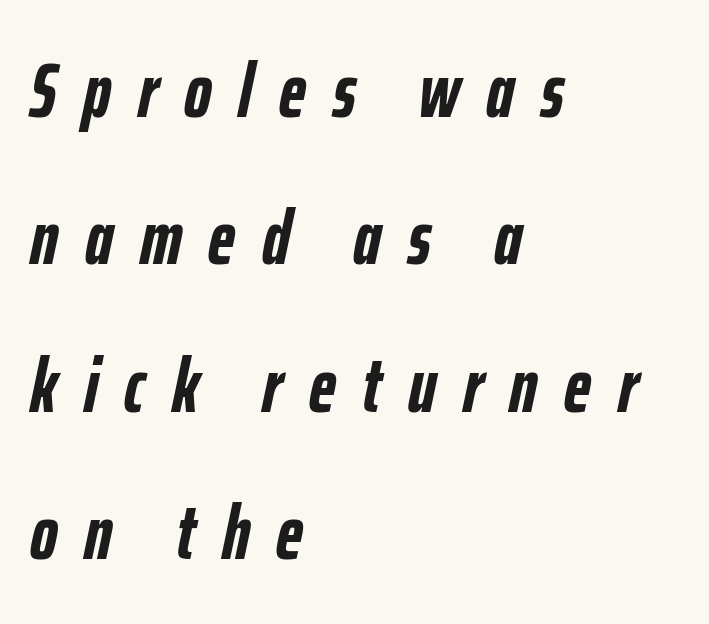
Q: Is the text bold? A: Yes.
Q: Is the text italic (slanted)? A: Yes, it leans right by about 12 degrees.
Q: Is the text underlined? A: No.
Q: How is the paragraph aligned? A: Left-aligned.
Q: Is the spacing between letters normal or unusually wide? A: Unusually wide.
Q: Is the spacing between lines tight, normal or loose? A: Loose.
Q: Width (condensed, normal, or wide)? A: Condensed.
Q: Stroke contrast? A: Low.
Q: x-height? A: Medium.
Q: Monospaced? A: No.
